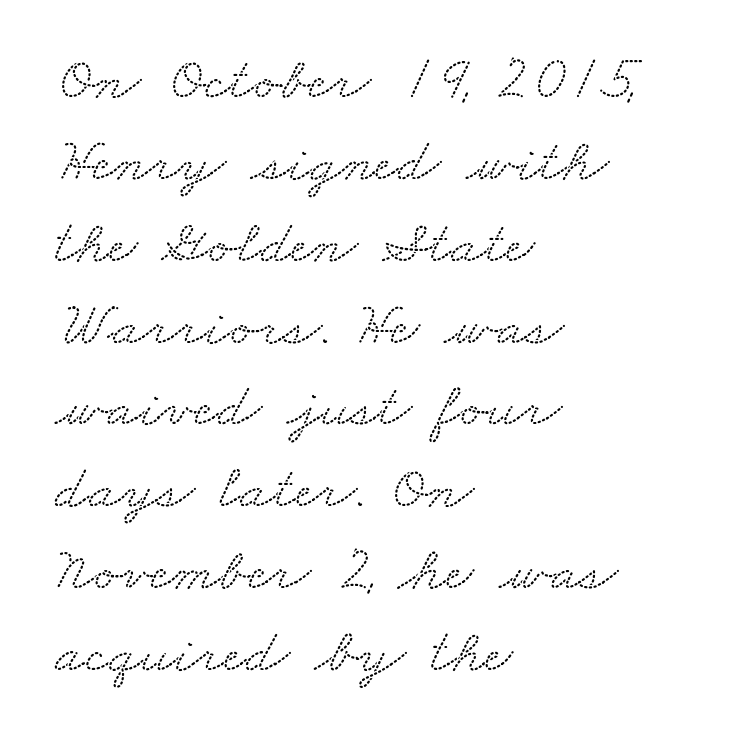
Nothing unusual about the tracking: characters are spaced as the font intends. Character widths vary here, with narrow letters taking less room than wide ones. One glance says typical: line gaps are just what's usual. A bare baseline throughout the passage. The designer went with a serif here, giving each stem small feet. Casual observation: everything's shoved over to the left.
